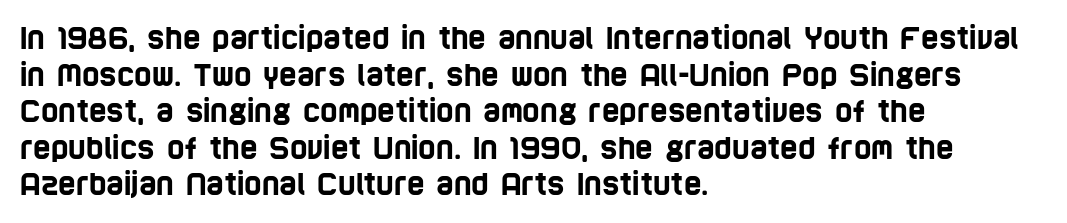
Q: Is the typeface a serif or a sans-serif typeface? A: Sans-serif.
Q: Is the text underlined? A: No.
Q: How is the paragraph aligned? A: Left-aligned.
Q: Is the spacing between letters normal or unusually wide? A: Normal.
Q: Width (condensed, normal, or wide)? A: Condensed.
Q: Stroke contrast? A: Low.
Q: x-height? A: Large.
Q: Monospaced? A: No.
